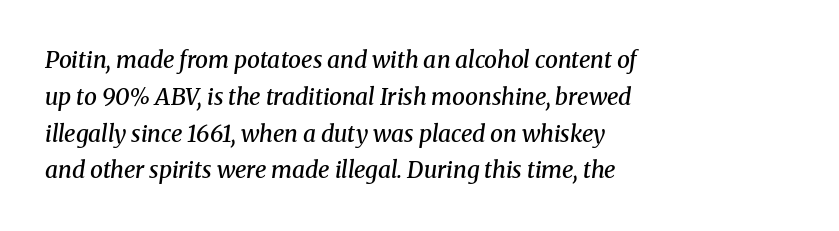
The whole block is typeset with a tilt. This sample uses plain, unmodified letter spacing. Horizontal alignment here is leftward, the default for most running prose. Set as a demibold, roughly 600 on the weight scale. The glyphs are unaccompanied by any horizontal stroke below them. This block has exactly the height ordinary leading produces.
